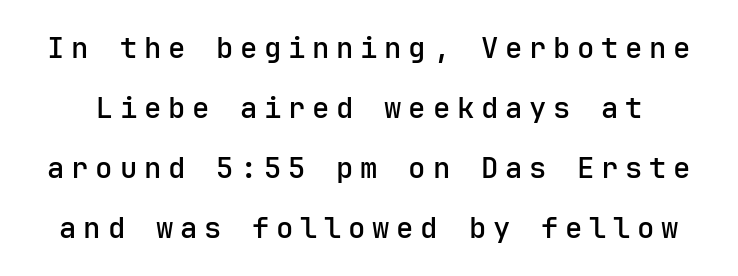
Words float on clear page, feet unadorned. This rendering employs a face without finishing strokes, i.e., a sans-serif. The lettering holds an erect, upright posture throughout. Summary of vertical rhythm: relaxed, with wide interline spacing.
